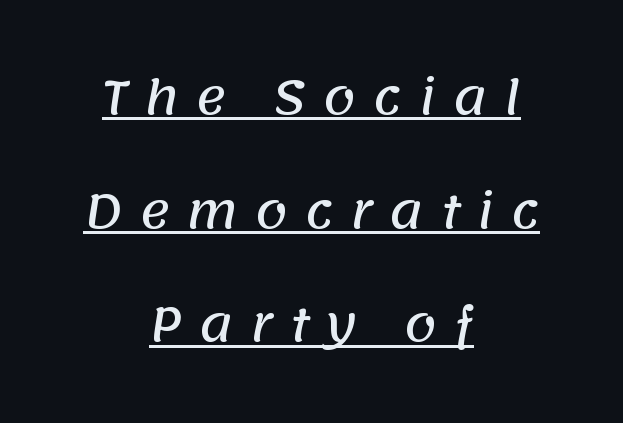
{"serif": "no", "width": "normal", "stroke_contrast": "low", "x_height": "large", "monospaced": "no", "underline": "yes", "align": "center", "line_spacing": "loose", "line_spacing_ratio": 2.42, "letter_spacing": "wide", "letter_spacing_em": 0.34, "glyph_px": 47}
